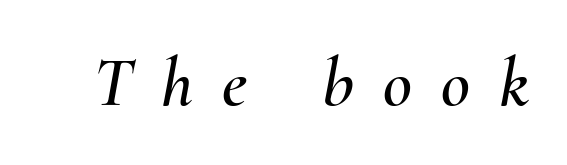
Q: Is the text italic (slanted)? A: Yes, it leans right by about 10 degrees.
Q: Is the text underlined? A: No.
Q: Is the spacing between letters normal or unusually wide? A: Unusually wide.
Q: Width (condensed, normal, or wide)? A: Normal.
Q: Stroke contrast? A: Medium.
Q: x-height? A: Small.
Q: Monospaced? A: No.
